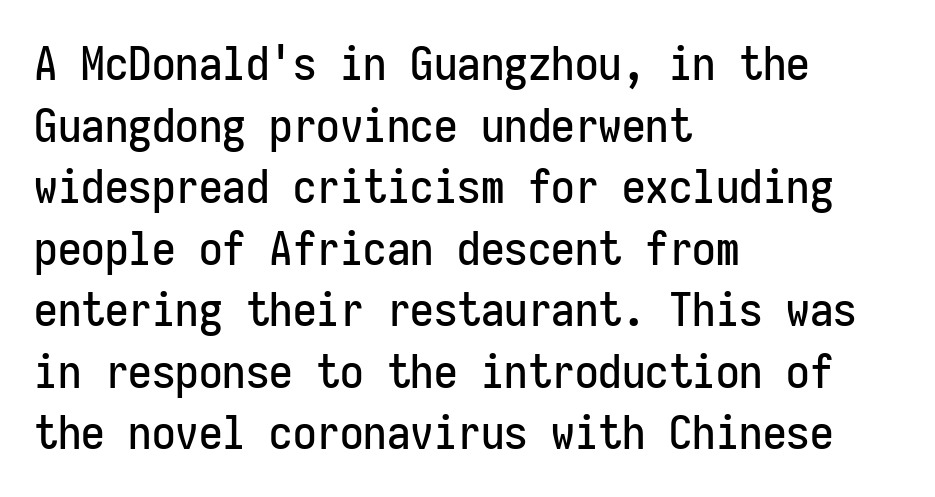
Q: Is the text italic (slanted)? A: No, it is upright.
Q: Is the typeface a serif or a sans-serif typeface? A: Sans-serif.
Q: Is the text underlined? A: No.
Q: How is the paragraph aligned? A: Left-aligned.
Q: Is the spacing between letters normal or unusually wide? A: Normal.
Q: Is the spacing between lines tight, normal or loose? A: Normal.
Q: Width (condensed, normal, or wide)? A: Condensed.
Q: Stroke contrast? A: Low.
Q: x-height? A: Medium.
Q: Monospaced? A: Yes.
